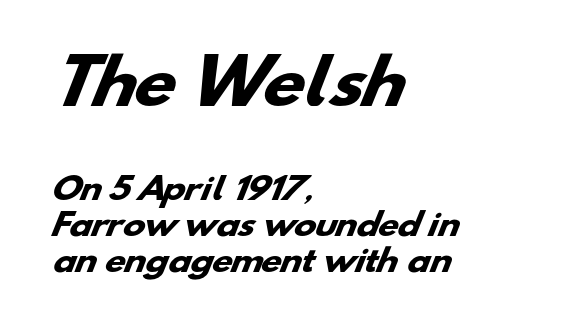
Q: Is the text bold? A: Yes.
Q: Is the typeface a serif or a sans-serif typeface? A: Sans-serif.
Q: Is the text underlined? A: No.
Q: How is the paragraph aligned? A: Left-aligned.
Q: Is the spacing between letters normal or unusually wide? A: Normal.
Q: Which block of text is set in a larger size, the first (top) or the second (bottom)? A: The first (top) one.
Q: Width (condensed, normal, or wide)? A: Wide.
Q: Stroke contrast? A: Low.
Q: x-height? A: Small.
Q: Monospaced? A: No.
